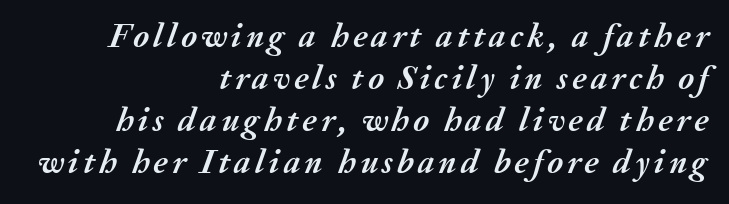
The passage shown is typed in a proportional face where columns would drift. Rendered with sloped, italic letterforms. In CSS terms this would be text-align: right. What weight is shown? A full bold with thick strokes.
